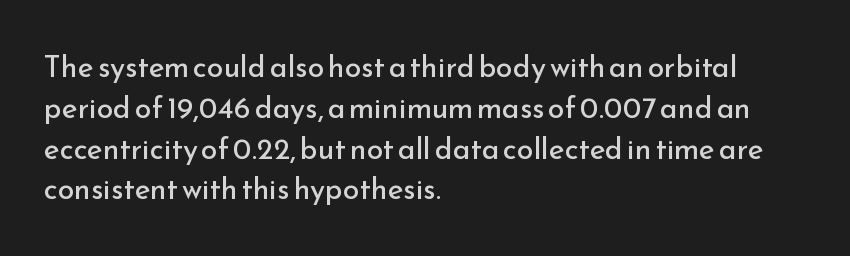
Short and long lines alike share a common starting point at left. The tracking reads as untouched default to a designer's eye. Normally led — the rows are evenly, conventionally spaced. A clean baseline with only descenders dipping below it. Think standard paragraph weight, or any step lighter than that.
